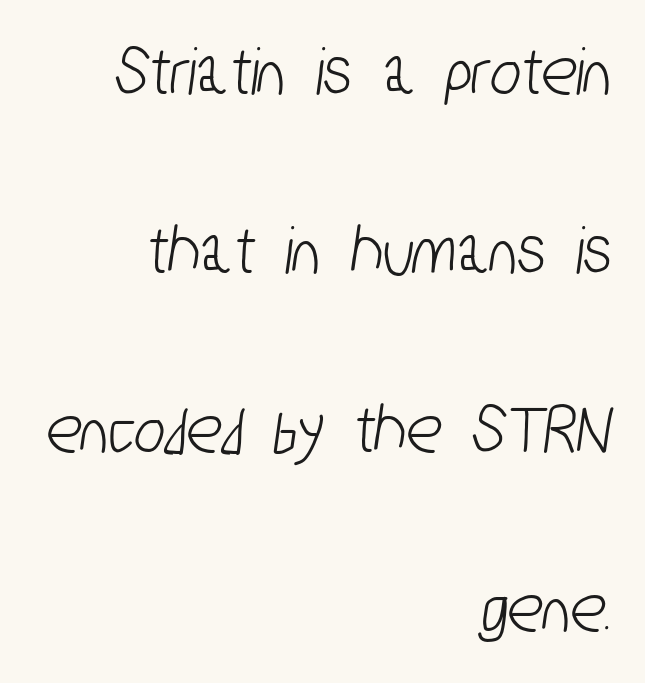
{"serif": "no", "width": "condensed", "stroke_contrast": "low", "x_height": "medium", "monospaced": "no", "underline": "no", "align": "right", "line_spacing": "loose", "line_spacing_ratio": 2.45, "letter_spacing": "normal", "letter_spacing_em": 0.0, "glyph_px": 73}
